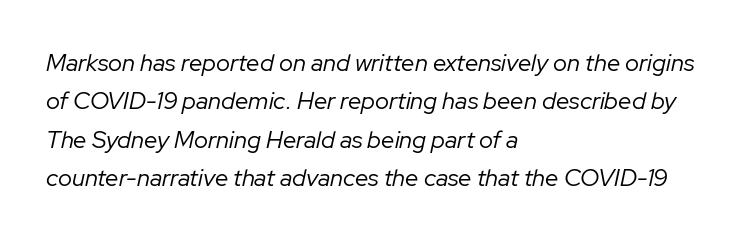
{"italic": "yes", "lean": "right", "slant_degrees": 12, "bold": "no", "underline": "no", "align": "left", "line_spacing": "normal", "line_spacing_ratio": 1.6, "letter_spacing": "normal", "letter_spacing_em": 0.0, "glyph_px": 24}
